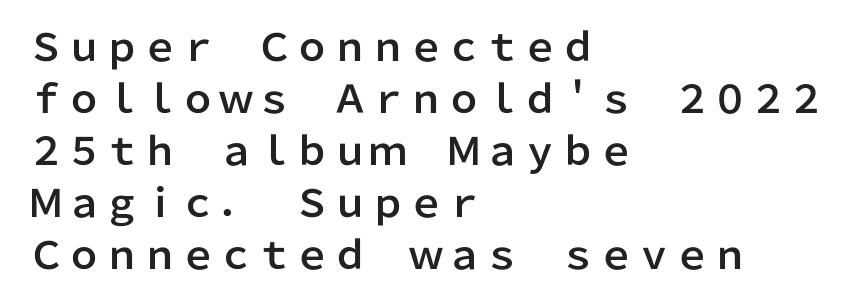
These lines sit exactly where default settings would place them. No feet cap the strokes, marking this as sans-serif type. Is there any slant? The stems are plumb. Think of a printed novel: that variable character pitch is what you see here. Students, note that the glyphs here touch the page at normal intervals. All the whitespace from short lines collects on the right.
